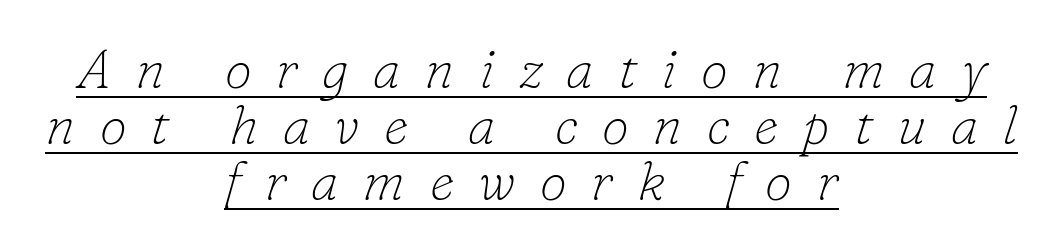
Q: Is the text bold? A: No.
Q: Is the text italic (slanted)? A: Yes, it leans right by about 16 degrees.
Q: Is the typeface a serif or a sans-serif typeface? A: Serif.
Q: Is the text underlined? A: Yes.
Q: How is the paragraph aligned? A: Centered.
Q: Is the spacing between letters normal or unusually wide? A: Unusually wide.
Q: Is the spacing between lines tight, normal or loose? A: Tight.
Q: Width (condensed, normal, or wide)? A: Normal.
Q: Stroke contrast? A: Low.
Q: x-height? A: Small.
Q: Monospaced? A: No.
